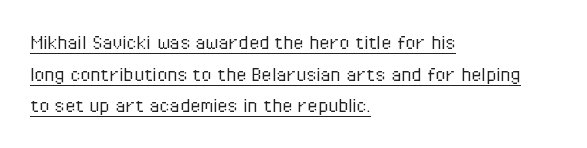
Q: Is the text bold? A: No.
Q: Is the text italic (slanted)? A: No, it is upright.
Q: Is the text underlined? A: Yes.
Q: How is the paragraph aligned? A: Left-aligned.
Q: Is the spacing between letters normal or unusually wide? A: Normal.
Q: Is the spacing between lines tight, normal or loose? A: Normal.
